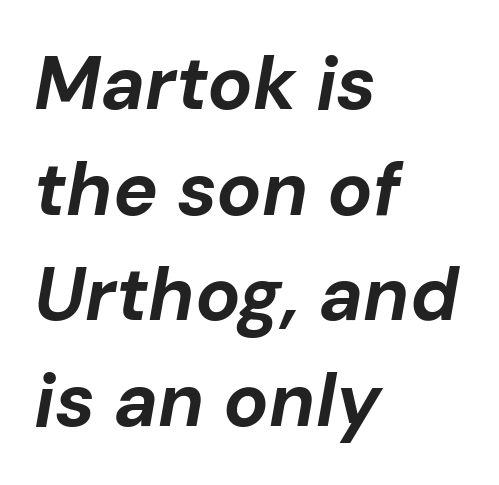
The area under the type is left untouched. This is oblique type, the kind used for emphasis or titles. Heavy-handed strokes throughout: this text is bold. This block has exactly the height ordinary leading produces. How are the letters spaced? Ordinarily, with no added tracking.
